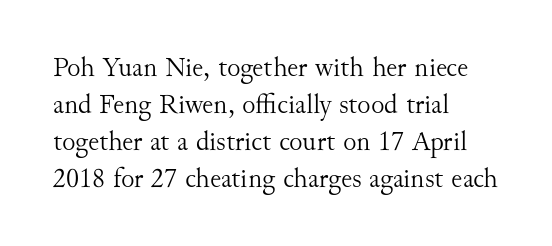
Q: Is the text bold? A: No.
Q: Is the text italic (slanted)? A: No, it is upright.
Q: Is the typeface a serif or a sans-serif typeface? A: Serif.
Q: Is the text underlined? A: No.
Q: How is the paragraph aligned? A: Left-aligned.
Q: Is the spacing between letters normal or unusually wide? A: Normal.
Q: Is the spacing between lines tight, normal or loose? A: Normal.
Q: Width (condensed, normal, or wide)? A: Normal.
Q: Stroke contrast? A: Medium.
Q: x-height? A: Small.
Q: Monospaced? A: No.
